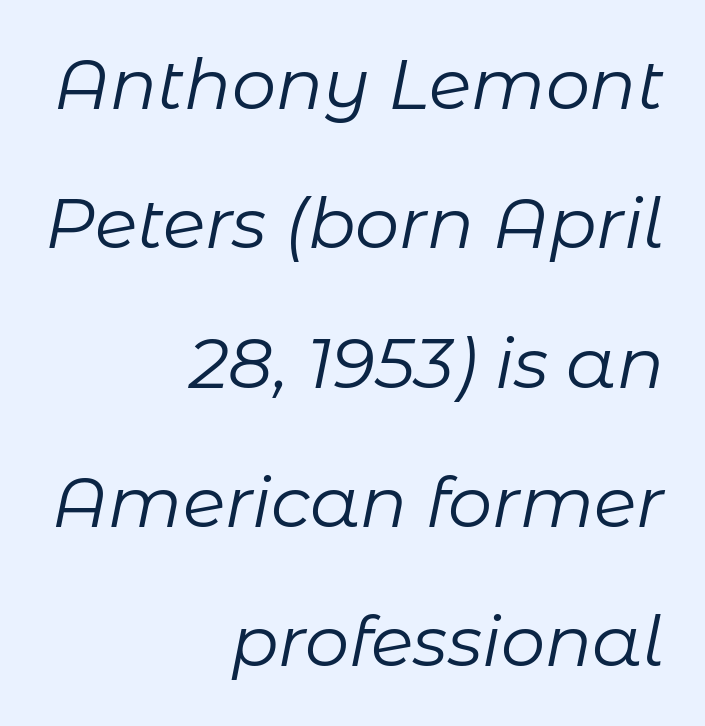
{"italic": "yes", "lean": "right", "slant_degrees": 11, "bold": "no", "weight": "regular", "width": "normal", "stroke_contrast": "low", "x_height": "medium", "monospaced": "no", "underline": "no", "align": "right", "line_spacing": "loose", "line_spacing_ratio": 1.99, "letter_spacing": "normal", "letter_spacing_em": 0.0, "glyph_px": 70}
